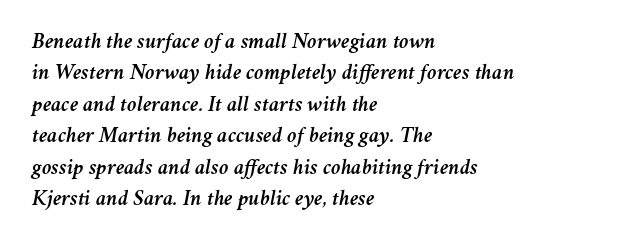
{"italic": "yes", "lean": "right", "slant_degrees": 11, "underline": "no", "align": "left", "line_spacing": "normal", "line_spacing_ratio": 1.43, "letter_spacing": "normal", "letter_spacing_em": 0.0, "glyph_px": 22}
